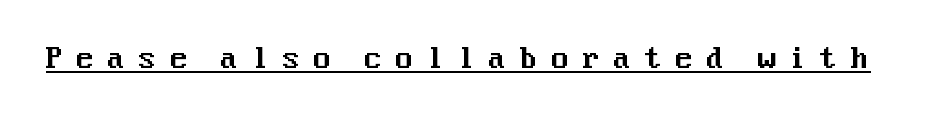
Check the space under the baseline: a stroke is drawn there. A typesetter would mark this as roman, not italic. Characters follow at a spacing far wider than the type designer built in. What kind of face is this? One without serifs — a sans.
